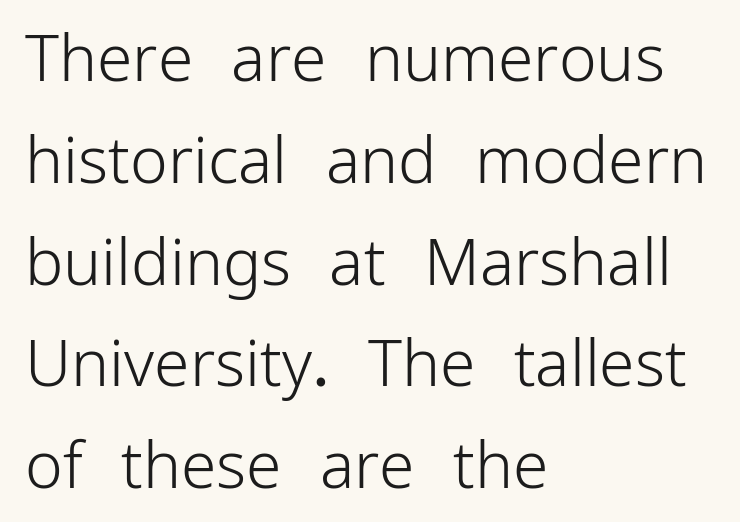
The area under the type is left untouched. Quick note: interline space is typical. The typeface chosen for these lines omits serifs. The letters stand upright; this is a roman face. The paragraph shown leans on its left margin.
